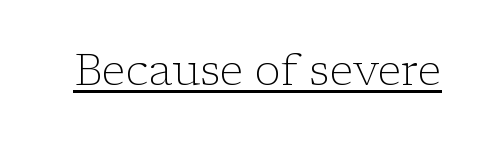
{"serif": "yes", "italic": "no", "bold": "no", "weight": "light", "width": "normal", "stroke_contrast": "low", "x_height": "medium", "monospaced": "no", "underline": "yes", "letter_spacing": "normal", "letter_spacing_em": 0.0, "glyph_px": 44}
